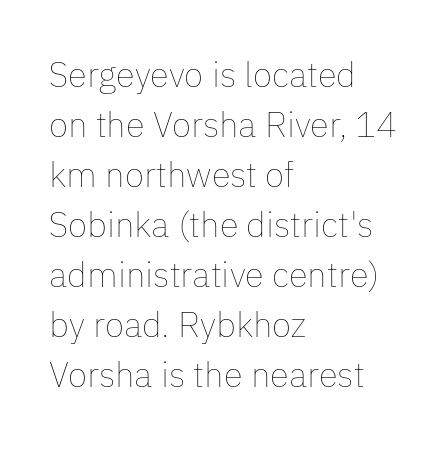
{"italic": "no", "bold": "no", "weight": "thin", "width": "normal", "stroke_contrast": "low", "x_height": "medium", "monospaced": "no", "underline": "no", "align": "left", "line_spacing": "normal", "line_spacing_ratio": 1.43, "letter_spacing": "normal", "letter_spacing_em": 0.0, "glyph_px": 35}
